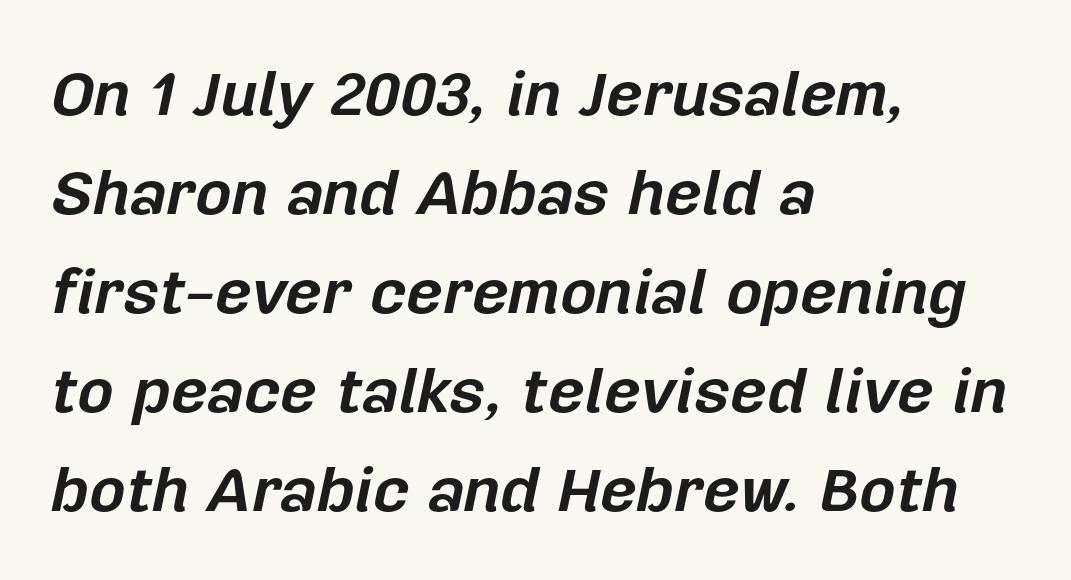
{"italic": "yes", "lean": "right", "slant_degrees": 12, "bold": "yes", "weight": "bold", "width": "normal", "stroke_contrast": "low", "x_height": "medium", "monospaced": "no", "underline": "no", "align": "left", "line_spacing": "normal", "line_spacing_ratio": 1.57, "letter_spacing": "normal", "letter_spacing_em": 0.0, "glyph_px": 63}
